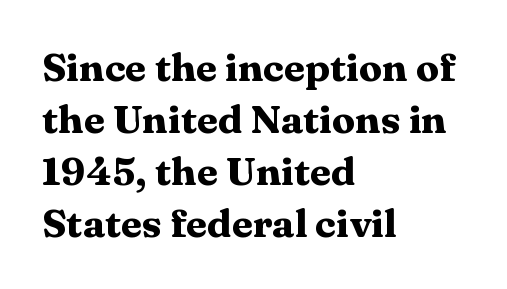
The type family on display is of the serif kind. The lines sit at an ordinary, default distance from one another. Caption: standard tracking, unaltered. Just letters on the line, the space beneath them empty.
